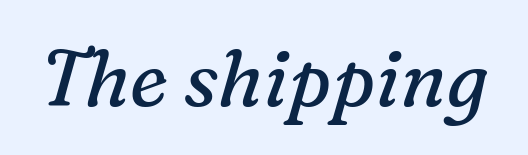
The image shows 78 px regular-weight serif type, italic (leaning right); set normal letter spacing, not underlined; medium stroke contrast and a medium x-height.
